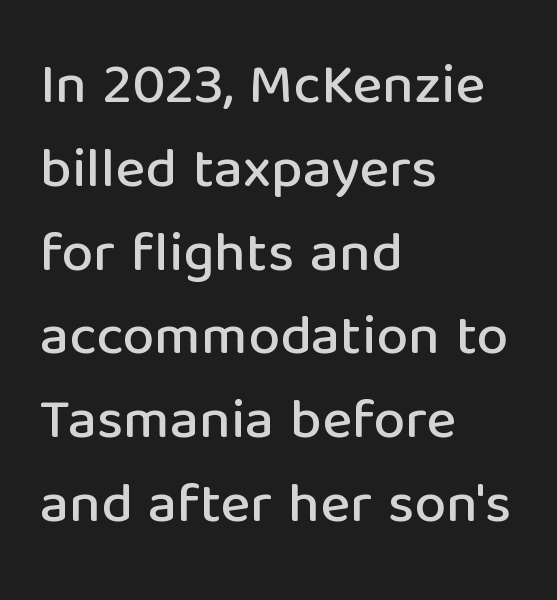
Q: Is the text italic (slanted)? A: No, it is upright.
Q: Is the typeface a serif or a sans-serif typeface? A: Sans-serif.
Q: Is the text underlined? A: No.
Q: How is the paragraph aligned? A: Left-aligned.
Q: Is the spacing between letters normal or unusually wide? A: Normal.
Q: Is the spacing between lines tight, normal or loose? A: Normal.
Q: Width (condensed, normal, or wide)? A: Normal.
Q: Stroke contrast? A: Low.
Q: x-height? A: Medium.
Q: Monospaced? A: No.
